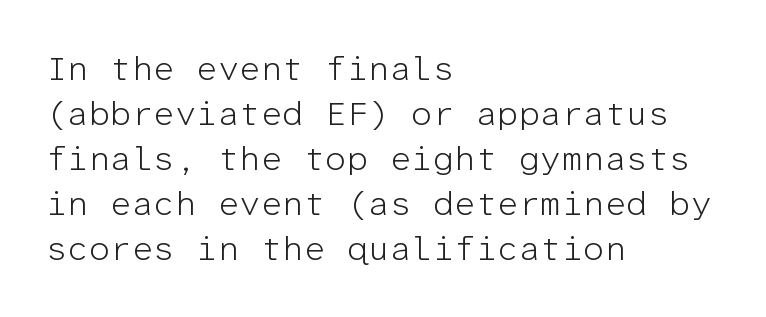
The image shows 34 px light sans-serif type, upright, monospaced; set left-aligned, normal line spacing (1.32x), normal letter spacing, not underlined; low stroke contrast and a medium x-height.
